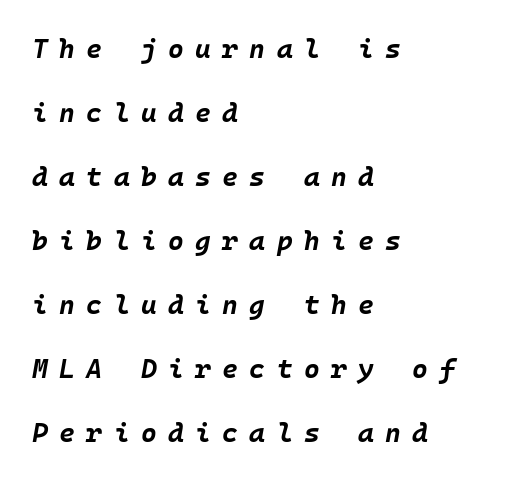
The image shows 27 px bold type, italic (leaning right); set left-aligned, loose line spacing (2.37x), unusually wide letter spacing (+0.42 em), not underlined.
